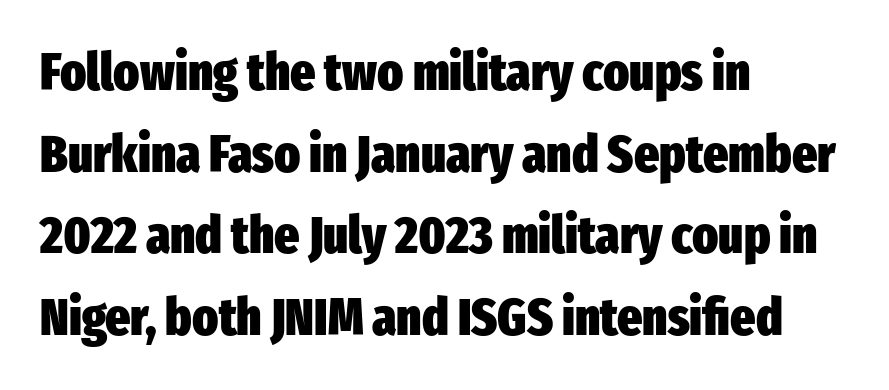
Think of a printed novel: that variable character pitch is what you see here. Are there feet on the stems? There aren't — it's a sans. The rows are spaced the way most documents space them. The rendering keeps characters at their native spacing.
